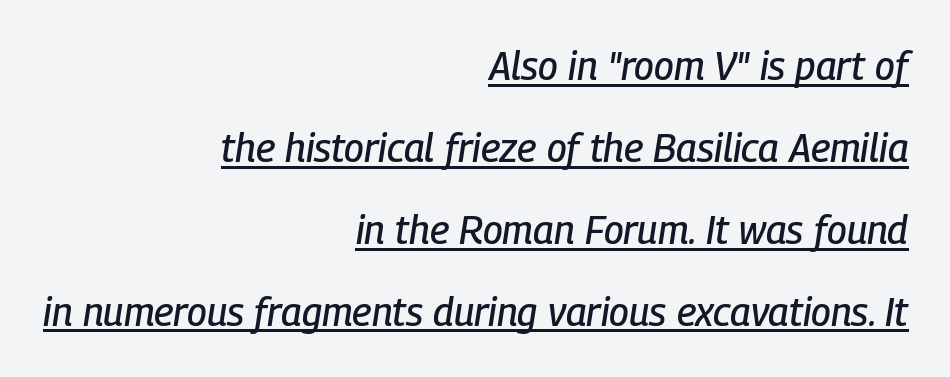
The image shows 39 px condensed type, italic (leaning right); set right-aligned, loose line spacing (2.1x), normal letter spacing, underlined; low stroke contrast and a medium x-height.
